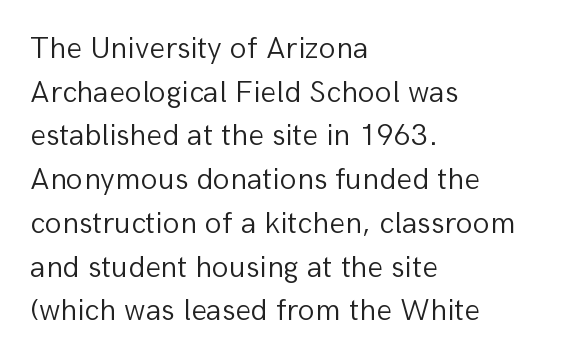
Vertically, the passage feels balanced, rows spaced as you'd expect. The face used here is a sans, in the tradition of grotesques and geometrics. A typesetter would call this proportional, since set widths differ per character. Letter spacing: default. The baseline area is clear. No italicization has been applied; the sample stays upright.
